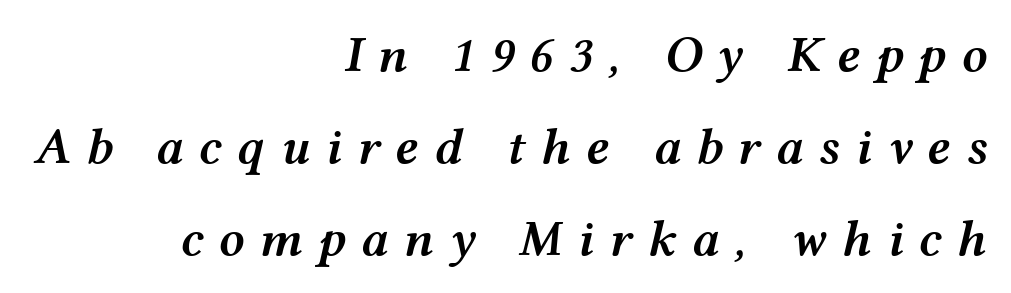
The image shows 51 px semibold, wide type, italic (leaning right); set right-aligned, line spacing 1.8x, unusually wide letter spacing (+0.3 em), not underlined; medium stroke contrast and a medium x-height.
